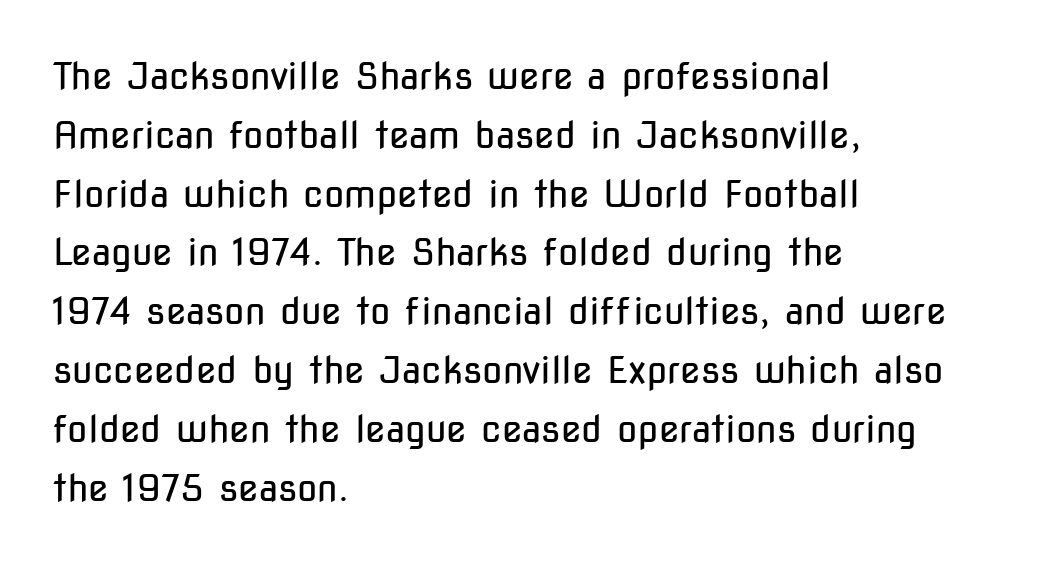
Q: Is the text bold? A: No.
Q: Is the text italic (slanted)? A: No, it is upright.
Q: Is the typeface a serif or a sans-serif typeface? A: Sans-serif.
Q: Is the text underlined? A: No.
Q: How is the paragraph aligned? A: Left-aligned.
Q: Is the spacing between letters normal or unusually wide? A: Normal.
Q: Is the spacing between lines tight, normal or loose? A: Normal.
Q: Width (condensed, normal, or wide)? A: Condensed.
Q: Stroke contrast? A: Low.
Q: x-height? A: Medium.
Q: Monospaced? A: No.
